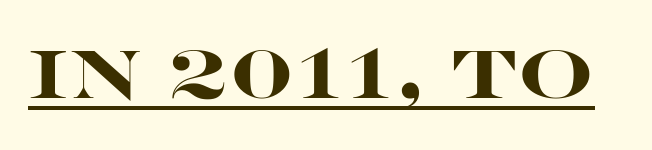
The image shows 67 px heavy, wide type, upright; set normal letter spacing, underlined; high stroke contrast and a large x-height.
